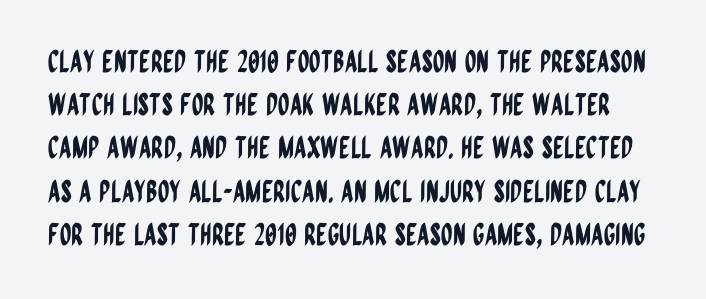
The image shows 30 px condensed sans-serif type, upright; set normal line spacing (1.44x), normal letter spacing, not underlined; low stroke contrast and a large x-height.
